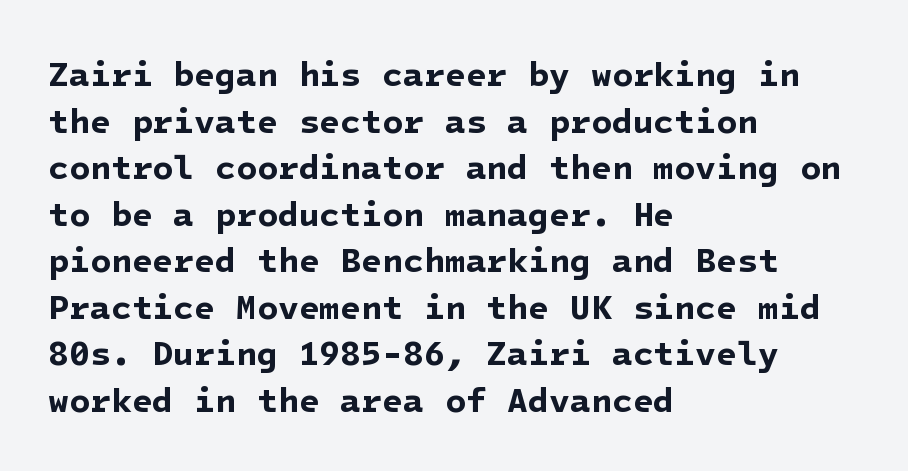
{"serif": "no", "bold": "yes", "weight": "bold", "width": "normal", "stroke_contrast": "low", "x_height": "medium", "underline": "no", "align": "left", "line_spacing": "normal", "line_spacing_ratio": 1.37, "letter_spacing": "normal", "letter_spacing_em": 0.0, "glyph_px": 34}
